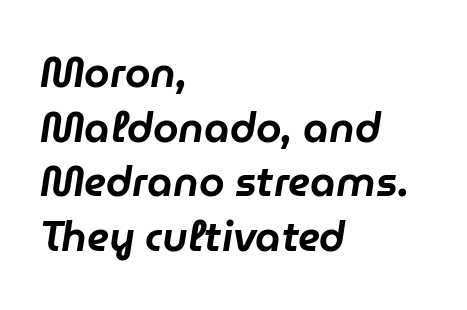
Characters are canted at an angle relative to the baseline's perpendicular. You could call the tracking neutral — neither tight nor loose. You could not count columns in this text — the font is proportionally spaced. Each line starts at the same left margin while the right side varies. Letters rest on an invisible, unmarked baseline. Quick note: interline space is typical.
